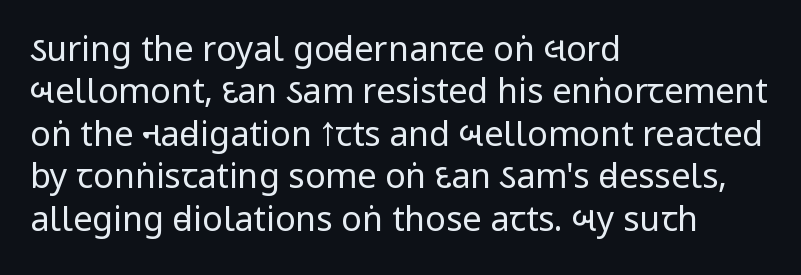
Q: Is the text bold? A: No.
Q: Is the text italic (slanted)? A: No, it is upright.
Q: Is the typeface a serif or a sans-serif typeface? A: Sans-serif.
Q: Is the text underlined? A: No.
Q: How is the paragraph aligned? A: Left-aligned.
Q: Is the spacing between letters normal or unusually wide? A: Normal.
Q: Is the spacing between lines tight, normal or loose? A: Normal.
Q: Width (condensed, normal, or wide)? A: Condensed.
Q: Stroke contrast? A: Low.
